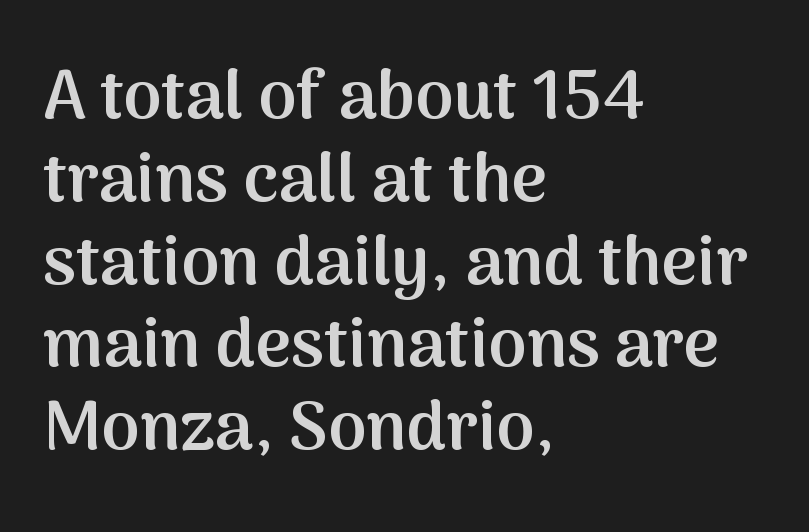
The image shows 69 px semibold sans-serif type, upright; set left-aligned, line spacing 1.2x, normal letter spacing, not underlined; medium stroke contrast and a medium x-height.
